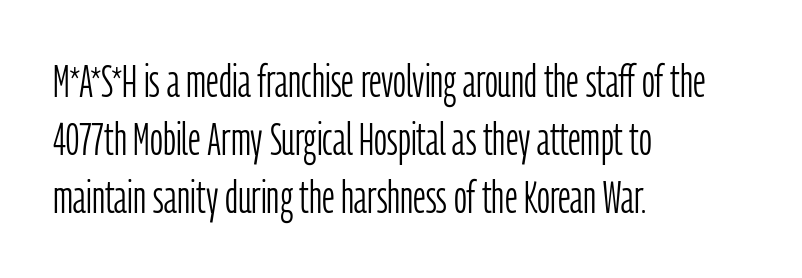
Q: Is the text bold? A: No.
Q: Is the text italic (slanted)? A: No, it is upright.
Q: Is the typeface a serif or a sans-serif typeface? A: Sans-serif.
Q: Is the text underlined? A: No.
Q: How is the paragraph aligned? A: Left-aligned.
Q: Is the spacing between letters normal or unusually wide? A: Normal.
Q: Is the spacing between lines tight, normal or loose? A: Normal.
Q: Width (condensed, normal, or wide)? A: Condensed.
Q: Stroke contrast? A: Low.
Q: x-height? A: Medium.
Q: Monospaced? A: No.
